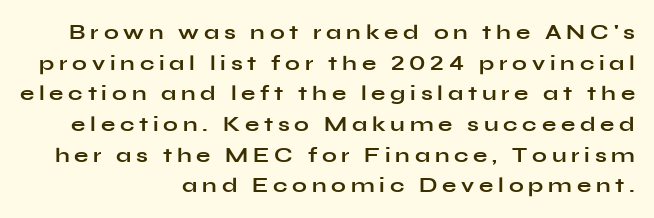
Q: Is the text bold? A: Yes.
Q: Is the text italic (slanted)? A: No, it is upright.
Q: Is the text underlined? A: No.
Q: How is the paragraph aligned? A: Right-aligned.
Q: Is the spacing between letters normal or unusually wide? A: Unusually wide.
Q: Is the spacing between lines tight, normal or loose? A: Normal.
